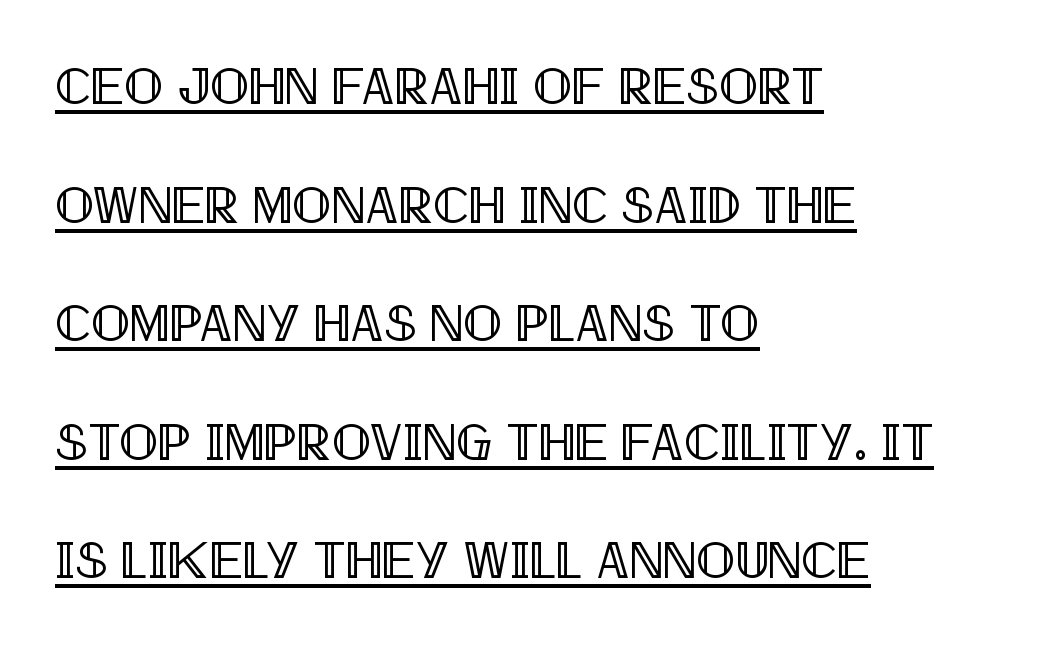
The image shows 52 px condensed type, upright; set left-aligned, loose line spacing (2.28x), normal letter spacing, underlined; a large x-height.
